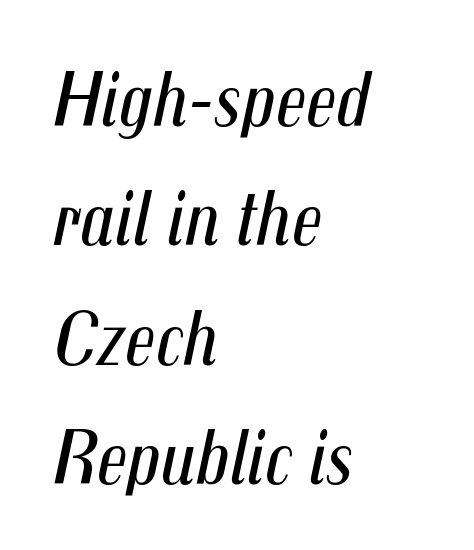
Q: Is the text bold? A: No.
Q: Is the text italic (slanted)? A: Yes, it leans right by about 12 degrees.
Q: Is the text underlined? A: No.
Q: How is the paragraph aligned? A: Left-aligned.
Q: Is the spacing between letters normal or unusually wide? A: Normal.
Q: Is the spacing between lines tight, normal or loose? A: Normal.
Q: Width (condensed, normal, or wide)? A: Condensed.
Q: Stroke contrast? A: Medium.
Q: x-height? A: Medium.
Q: Monospaced? A: No.
